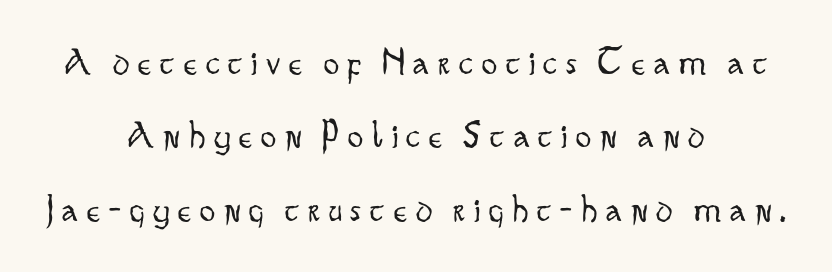
These lines were composed using upright roman letters. Is the stroke heavy? The answer is a plain regular-or-lighter. The font family rendered here belongs to the sans-serif group. These lines stand farther apart than default settings would place them. Descenders are the only things crossing below the line.
